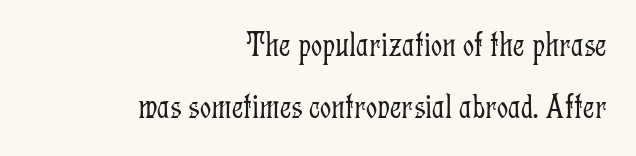
The horizontal fit of the characters is conventional and even. Italic: no, the glyphs are upright roman. The lines in this sample share a right terminus and differ only in where they begin. The weight would be labelled regular, book, light, or lighter still. Is this a fixed-width face? No — the glyphs have proportional, varying widths. The string is rendered with underlining switched off.
